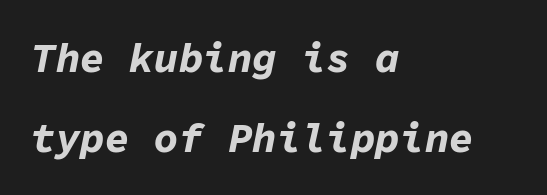
The image shows 41 px bold type, italic (leaning right), monospaced; set left-aligned, loose line spacing (1.94x), normal letter spacing, not underlined; low stroke contrast and a medium x-height.
